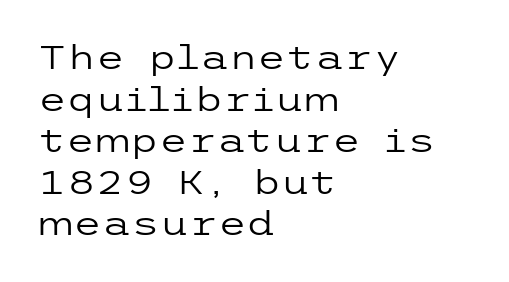
Q: Is the text bold? A: No.
Q: Is the text italic (slanted)? A: No, it is upright.
Q: Is the typeface a serif or a sans-serif typeface? A: Sans-serif.
Q: Is the text underlined? A: No.
Q: How is the paragraph aligned? A: Left-aligned.
Q: Is the spacing between letters normal or unusually wide? A: Normal.
Q: Is the spacing between lines tight, normal or loose? A: Normal.
Q: Width (condensed, normal, or wide)? A: Wide.
Q: Stroke contrast? A: Low.
Q: x-height? A: Medium.
